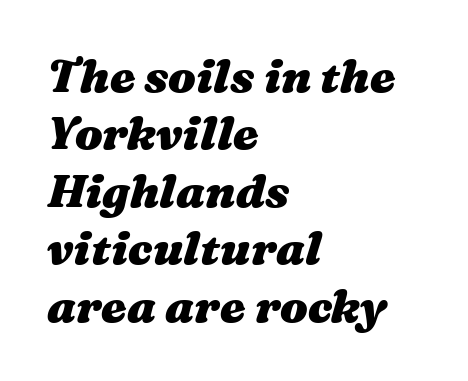
Q: Is the text bold? A: Yes.
Q: Is the text italic (slanted)? A: Yes, it leans right by about 16 degrees.
Q: Is the text underlined? A: No.
Q: How is the paragraph aligned? A: Left-aligned.
Q: Is the spacing between letters normal or unusually wide? A: Normal.
Q: Is the spacing between lines tight, normal or loose? A: Normal.
Q: Width (condensed, normal, or wide)? A: Wide.
Q: Stroke contrast? A: Medium.
Q: x-height? A: Medium.
Q: Monospaced? A: No.
